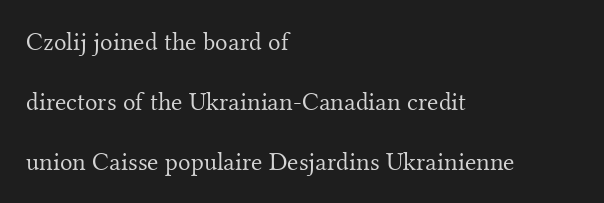
The image shows 26 px text type, upright; set left-aligned, loose line spacing (2.3x), normal letter spacing, not underlined.
